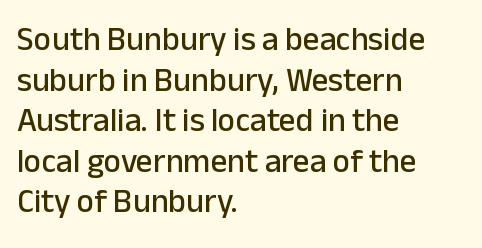
The image shows 33 px sans-serif type, upright; set left-aligned, line spacing 1.23x, normal letter spacing, not underlined; low stroke contrast and a medium x-height.
